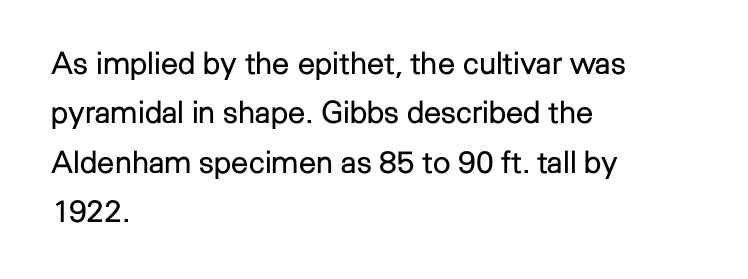
Q: Is the text bold? A: No.
Q: Is the text italic (slanted)? A: No, it is upright.
Q: Is the typeface a serif or a sans-serif typeface? A: Sans-serif.
Q: Is the text underlined? A: No.
Q: How is the paragraph aligned? A: Left-aligned.
Q: Is the spacing between letters normal or unusually wide? A: Normal.
Q: Is the spacing between lines tight, normal or loose? A: Normal.
Q: Width (condensed, normal, or wide)? A: Normal.
Q: Stroke contrast? A: Low.
Q: x-height? A: Medium.
Q: Monospaced? A: No.
